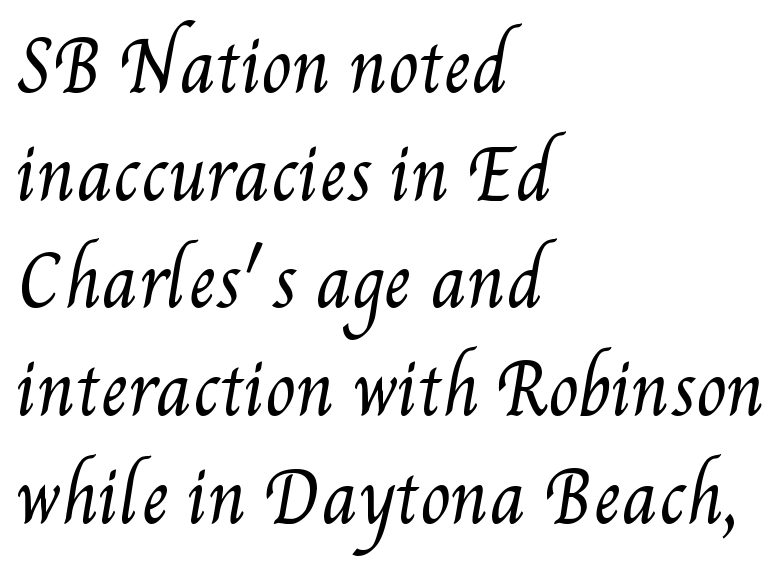
Q: Is the text bold? A: No.
Q: Is the text underlined? A: No.
Q: How is the paragraph aligned? A: Left-aligned.
Q: Is the spacing between letters normal or unusually wide? A: Normal.
Q: Is the spacing between lines tight, normal or loose? A: Normal.
Q: Width (condensed, normal, or wide)? A: Condensed.
Q: Stroke contrast? A: Medium.
Q: x-height? A: Small.
Q: Monospaced? A: No.
